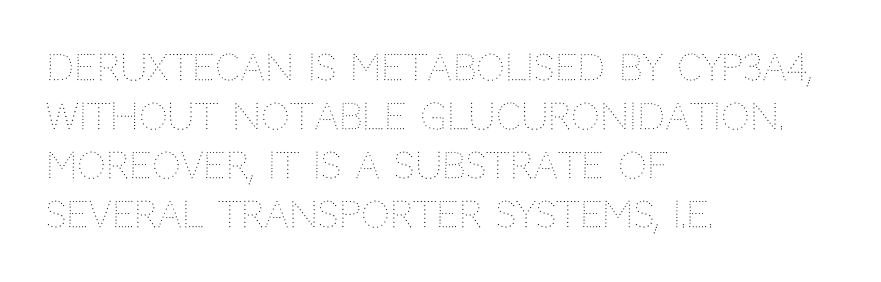
The letters stand straight up with perfectly vertical stems. No heavy texture on the line: the type isn't bold. All the whitespace from short lines collects on the right. The rendering uses natural spacing where letterforms have individual widths.
